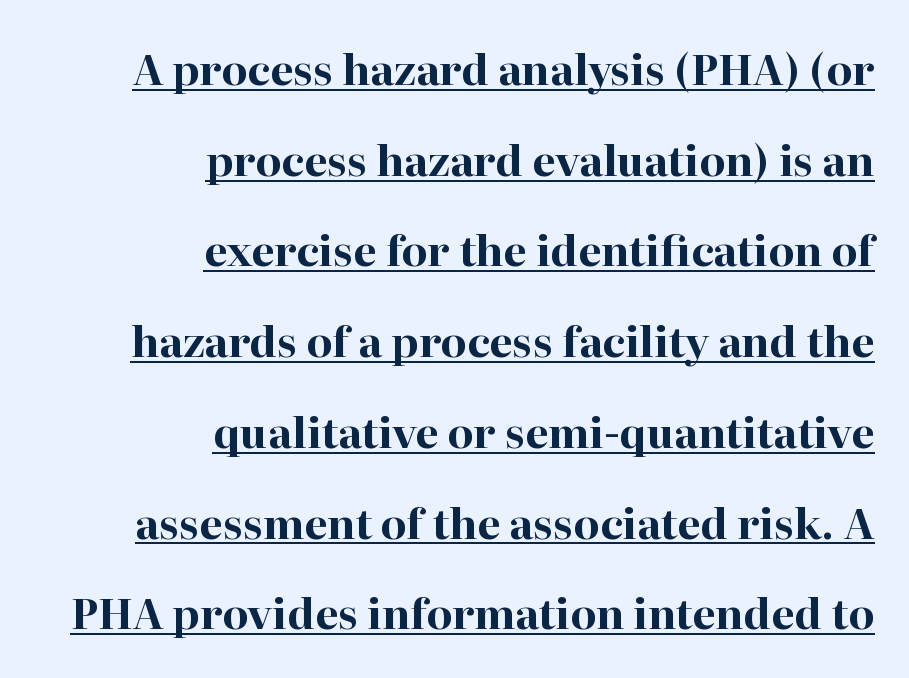
The image shows 42 px bold serif type, upright; set right-aligned, loose line spacing (2.16x), normal letter spacing, underlined; high stroke contrast and a medium x-height.
